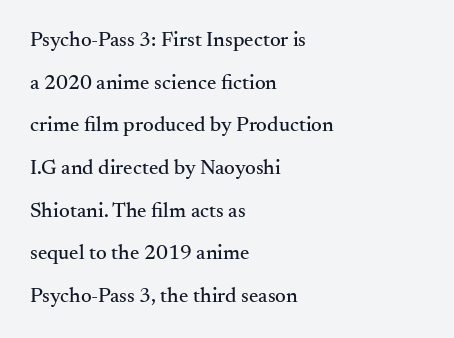
The image shows 21 px text type, upright; set left-aligned, loose line spacing (2.03x), normal letter spacing, not underlined.
